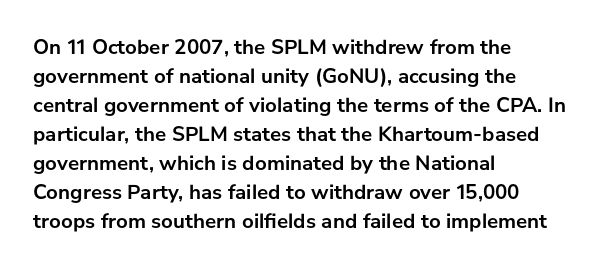
{"italic": "no", "bold": "yes", "underline": "no", "align": "left", "line_spacing": "normal", "line_spacing_ratio": 1.38, "letter_spacing": "normal", "letter_spacing_em": 0.0, "glyph_px": 21}
